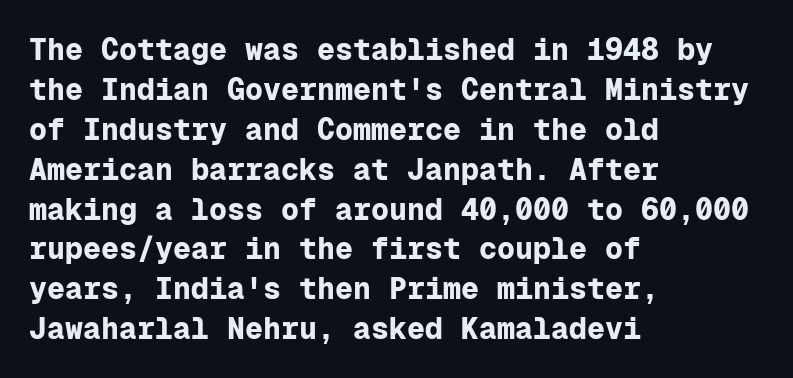
The image shows 30 px bold sans-serif type, upright, monospaced; set left-aligned, normal line spacing (1.33x), normal letter spacing, not underlined; low stroke contrast and a medium x-height.
